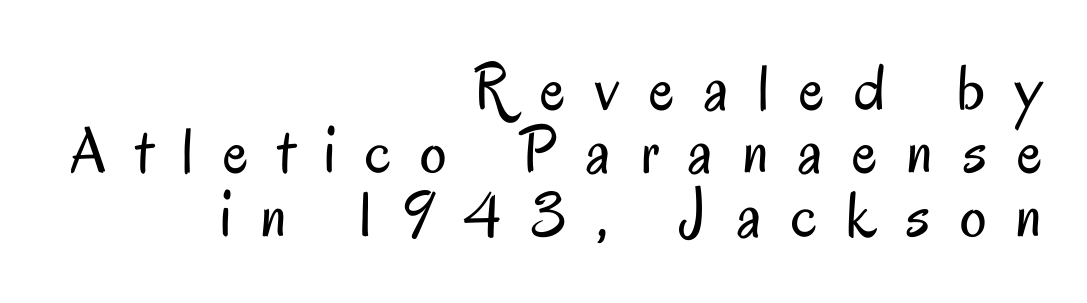
The image shows 66 px regular-weight, condensed sans-serif type, upright; set right-aligned, tight line spacing (0.96x), unusually wide letter spacing (+0.45 em), not underlined; low stroke contrast and a small x-height.
